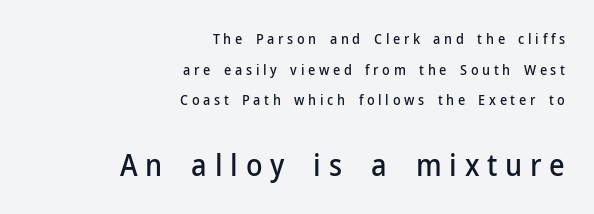
This sample uses expanded letter spacing, leaving extra air between glyphs. Typographically, this falls in the sans-serif category. Spacing verdict: proportional, widths tailored to each character. The typography opts for an upright posture over an oblique one.
